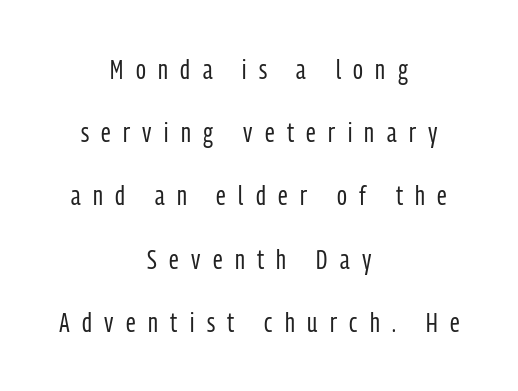
{"italic": "no", "bold": "no", "underline": "no", "align": "center", "line_spacing": "loose", "line_spacing_ratio": 2.34, "letter_spacing": "wide", "letter_spacing_em": 0.46, "glyph_px": 27}
